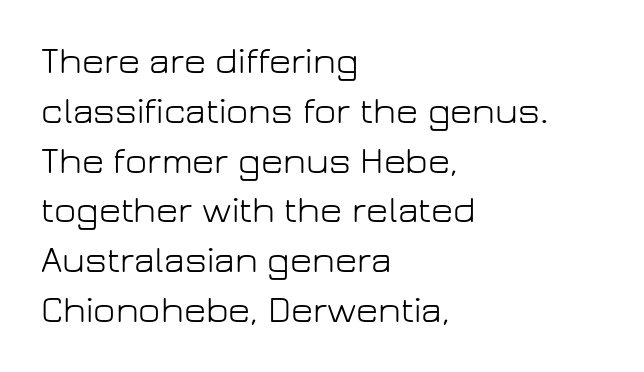
{"serif": "no", "italic": "no", "bold": "no", "weight": "light", "width": "normal", "stroke_contrast": "low", "x_height": "medium", "monospaced": "no", "underline": "no", "align": "left", "line_spacing": "normal", "line_spacing_ratio": 1.31, "letter_spacing": "normal", "letter_spacing_em": 0.0, "glyph_px": 38}
